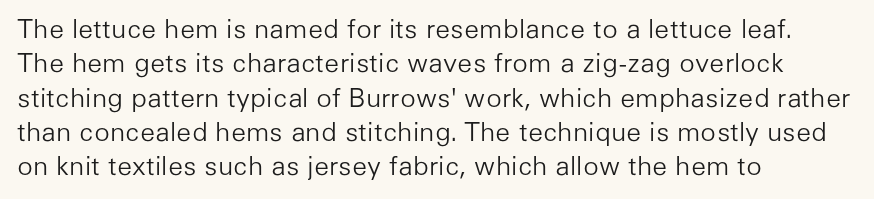
Leftover space on each line is placed entirely after the last word. Notice how the stems are strictly vertical — no italics here. The rendering uses a moderate line-height, typical for paragraphs. Underlining? Definitely not there. A light-to-regular cut is what we see here.
